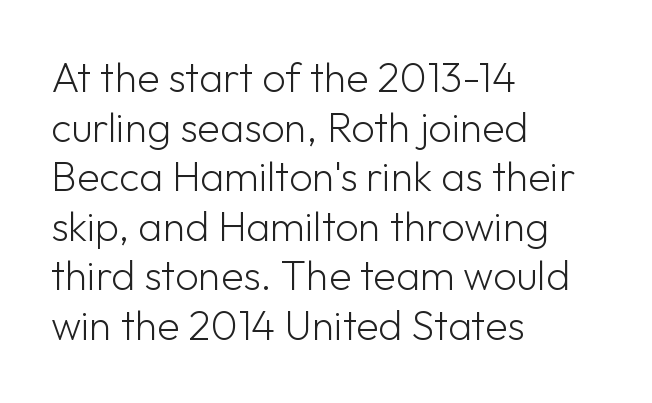
This is not heavy type; no bold has been used. Anything drawn beneath the words? Only blank space. Short and long lines alike share a common starting point at left. Notice how the stems are strictly vertical — no italics here.
